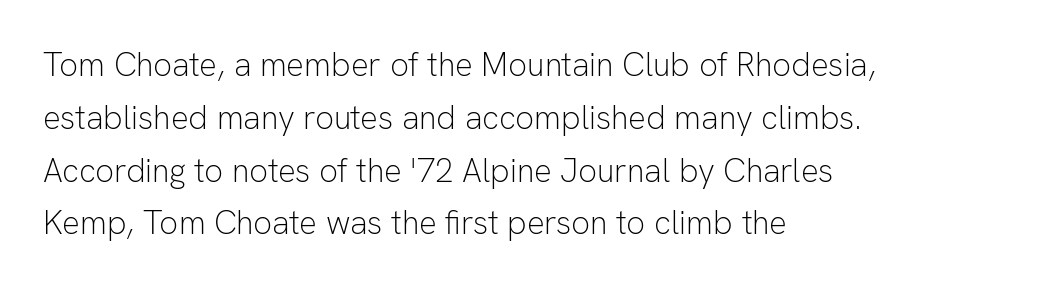
The image shows 33 px light sans-serif type, upright; set left-aligned, normal line spacing (1.6x), normal letter spacing, not underlined; low stroke contrast and a medium x-height.
